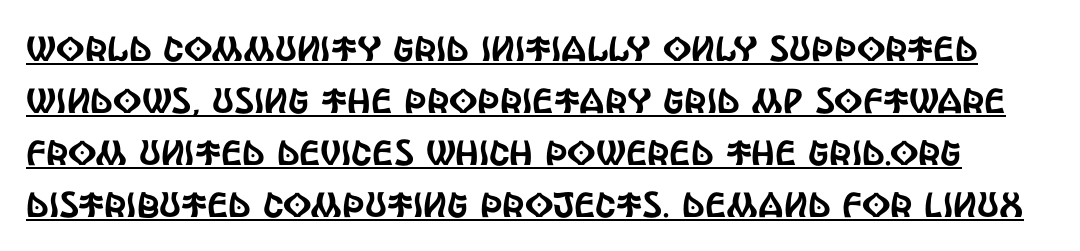
{"serif": "no", "italic": "no", "width": "condensed", "x_height": "large", "monospaced": "no", "underline": "yes", "line_spacing": "normal", "line_spacing_ratio": 1.49, "letter_spacing": "normal", "letter_spacing_em": 0.0, "glyph_px": 35}
